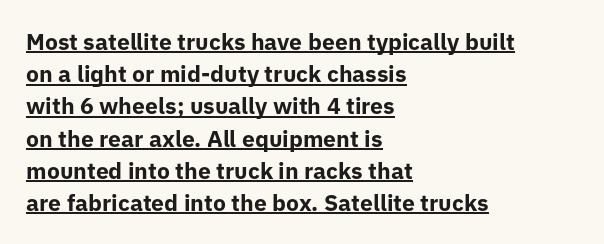
Vertical spacing — default. Nothing unusual about the tracking: characters are spaced as the font intends. The setting favours the left margin, as ordinary paragraphs usually do. Rendered with straight, roman letterforms. Stroke thickness is high; the sample reads as a true bold.
